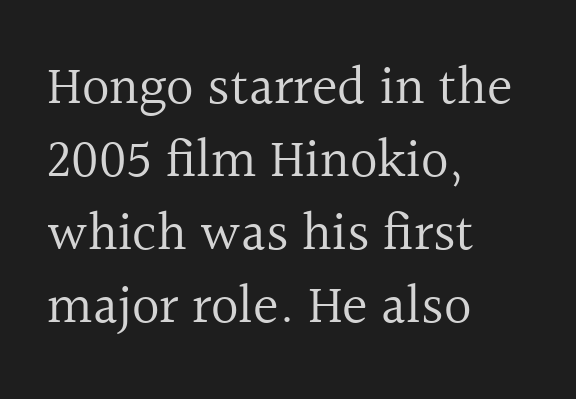
The image shows 54 px regular-weight serif type, upright; set left-aligned, normal line spacing (1.35x), normal letter spacing, not underlined; a medium x-height.
